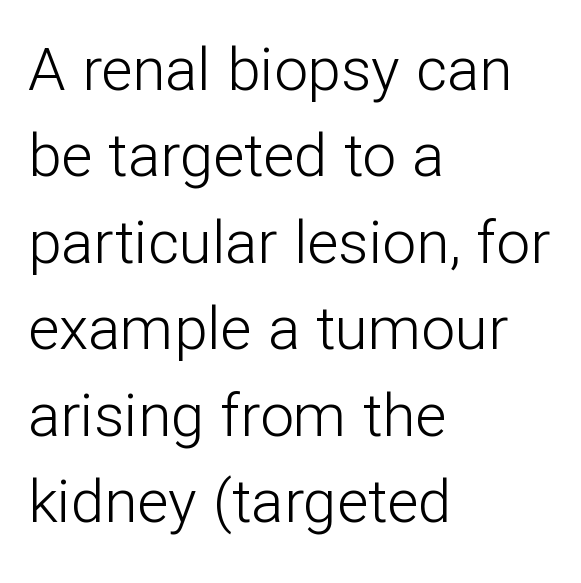
The image shows 60 px light sans-serif type, upright; set left-aligned, normal line spacing (1.44x), normal letter spacing, not underlined; low stroke contrast and a medium x-height.
